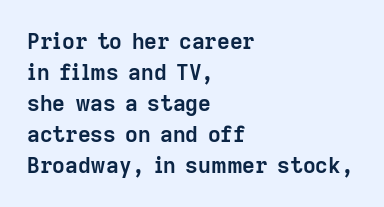
{"italic": "no", "bold": "yes", "underline": "no", "align": "left", "line_spacing": "normal", "line_spacing_ratio": 1.41, "letter_spacing": "normal", "letter_spacing_em": 0.0, "glyph_px": 22}
